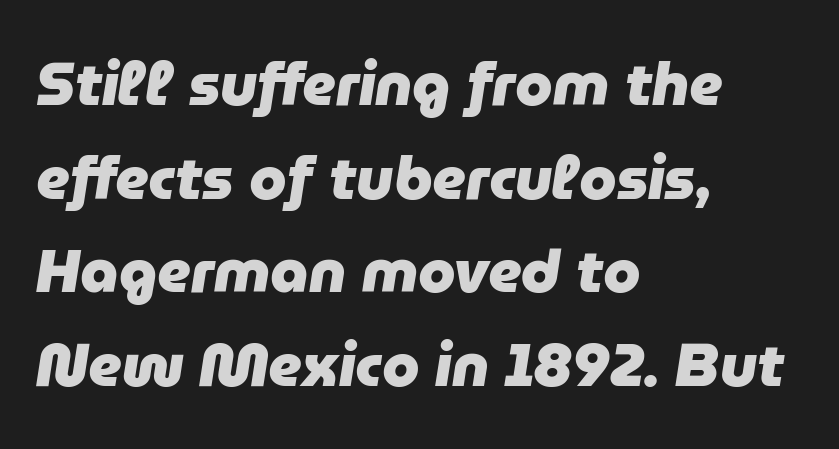
Q: Is the text bold? A: Yes.
Q: Is the text italic (slanted)? A: Yes, it leans right by about 9 degrees.
Q: Is the text underlined? A: No.
Q: How is the paragraph aligned? A: Left-aligned.
Q: Is the spacing between letters normal or unusually wide? A: Normal.
Q: Is the spacing between lines tight, normal or loose? A: Normal.
Q: Width (condensed, normal, or wide)? A: Normal.
Q: Stroke contrast? A: Low.
Q: x-height? A: Medium.
Q: Monospaced? A: No.
